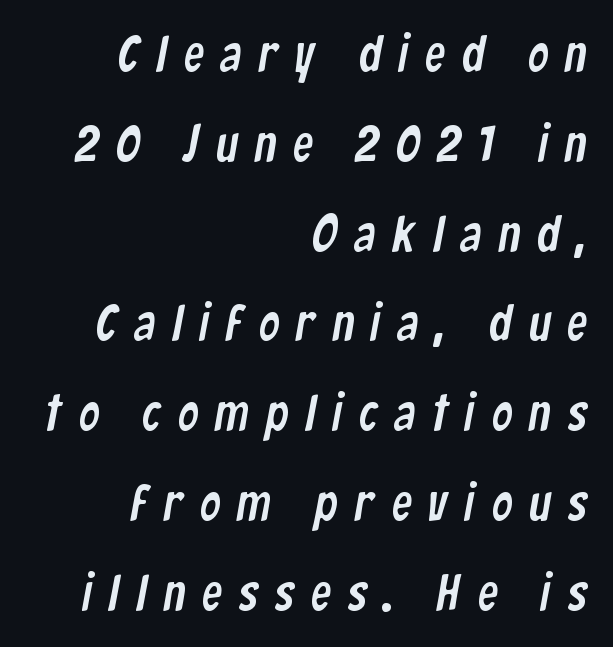
Q: Is the typeface a serif or a sans-serif typeface? A: Sans-serif.
Q: Is the text underlined? A: No.
Q: How is the paragraph aligned? A: Right-aligned.
Q: Is the spacing between letters normal or unusually wide? A: Unusually wide.
Q: Width (condensed, normal, or wide)? A: Condensed.
Q: Stroke contrast? A: Low.
Q: x-height? A: Medium.
Q: Monospaced? A: No.
